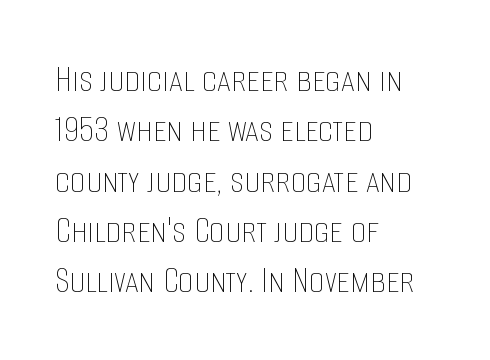
Proportional: the letters do not fall into vertical columns. The line texture is even and compact thanks to regular tracking. Every stem runs plumb, perpendicular to the baseline. Horizontal bands of white between lines are of average thickness.
